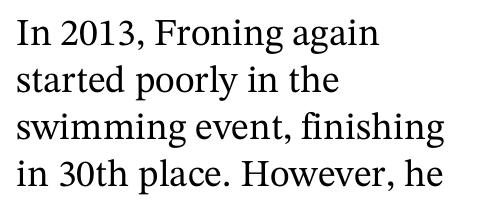
{"serif": "yes", "italic": "no", "width": "normal", "stroke_contrast": "medium", "x_height": "medium", "monospaced": "no", "underline": "no", "align": "left", "line_spacing_ratio": 1.24, "letter_spacing": "normal", "letter_spacing_em": 0.0, "glyph_px": 38}
